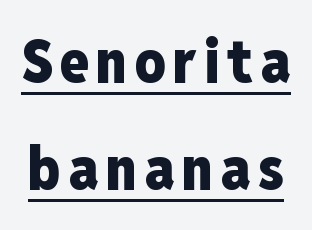
The image shows 60 px heavy, condensed sans-serif type, upright; set line spacing 1.78x, underlined; low stroke contrast and a medium x-height.
